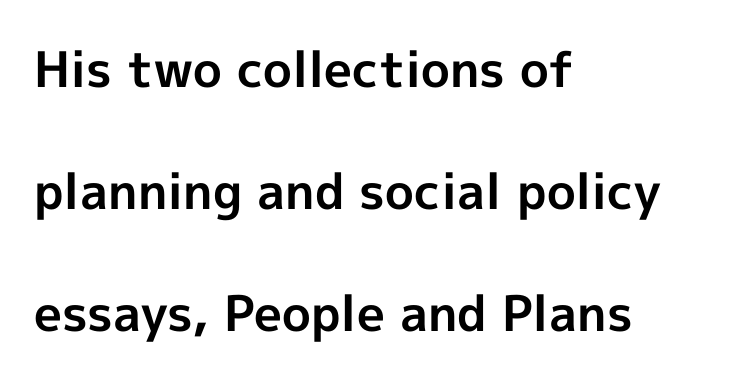
The image shows 49 px bold sans-serif type, upright; set left-aligned, loose line spacing (2.49x), normal letter spacing, not underlined; a medium x-height.
